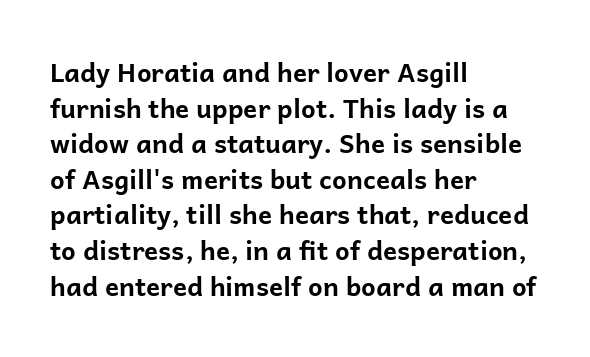
Descenders are the only things crossing below the line. Weight: bold. The tracking reads as untouched default to a designer's eye. A typesetter would mark this as roman, not italic.
